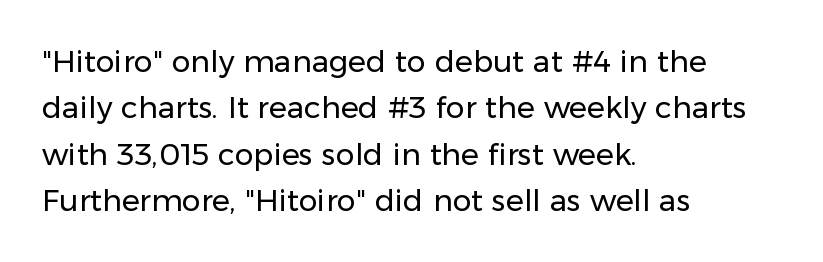
Q: Is the text bold? A: No.
Q: Is the text italic (slanted)? A: No, it is upright.
Q: Is the typeface a serif or a sans-serif typeface? A: Sans-serif.
Q: Is the text underlined? A: No.
Q: How is the paragraph aligned? A: Left-aligned.
Q: Is the spacing between letters normal or unusually wide? A: Normal.
Q: Is the spacing between lines tight, normal or loose? A: Normal.
Q: Width (condensed, normal, or wide)? A: Normal.
Q: Stroke contrast? A: Low.
Q: x-height? A: Medium.
Q: Monospaced? A: No.
